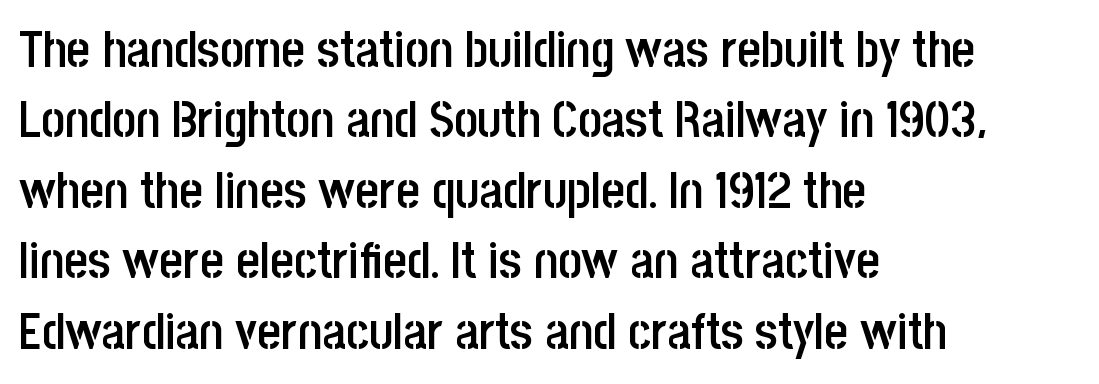
Are there feet on the stems? There aren't — it's a sans. Horizontally, the lines are justified to the leading edge only. How heavy is the stroke? Medium-heavy — a semibold, shy of bold. Letter spacing: default.
